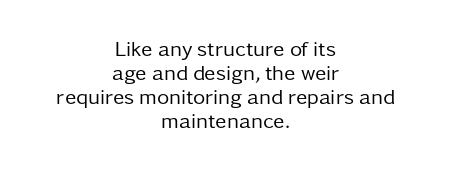
Q: Is the text bold? A: No.
Q: Is the text italic (slanted)? A: No, it is upright.
Q: Is the text underlined? A: No.
Q: How is the paragraph aligned? A: Centered.
Q: Is the spacing between letters normal or unusually wide? A: Normal.
Q: Is the spacing between lines tight, normal or loose? A: Tight.
